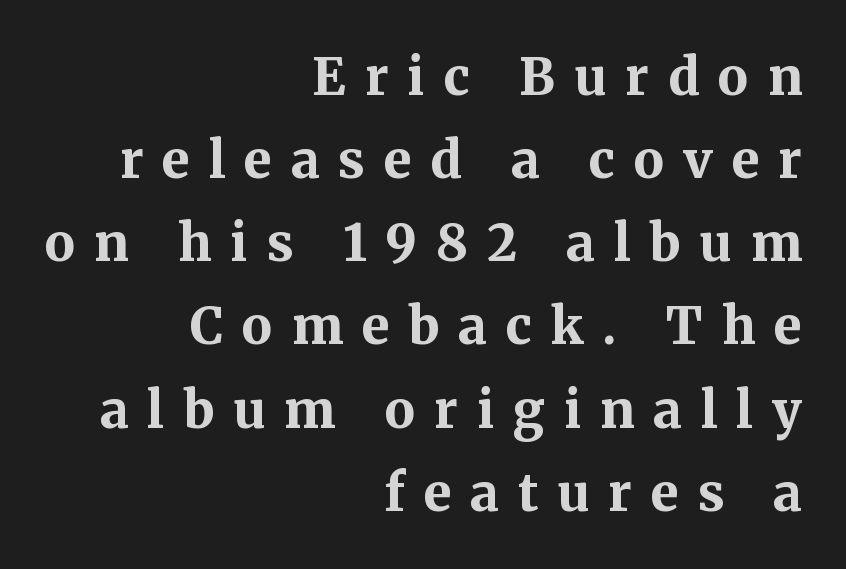
Q: Is the text bold? A: Yes.
Q: Is the text italic (slanted)? A: No, it is upright.
Q: Is the typeface a serif or a sans-serif typeface? A: Serif.
Q: Is the text underlined? A: No.
Q: How is the paragraph aligned? A: Right-aligned.
Q: Is the spacing between letters normal or unusually wide? A: Unusually wide.
Q: Is the spacing between lines tight, normal or loose? A: Normal.
Q: Width (condensed, normal, or wide)? A: Normal.
Q: Stroke contrast? A: Medium.
Q: x-height? A: Medium.
Q: Monospaced? A: No.
